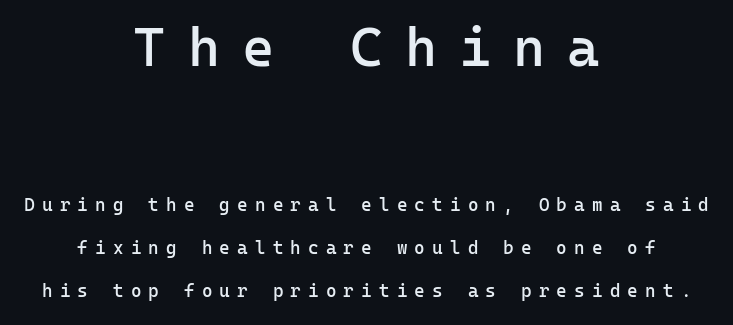
{"serif": "no", "italic": "no", "bold": "semi", "weight": "semibold", "width": "normal", "stroke_contrast": "low", "x_height": "medium", "monospaced": "yes", "underline": "no", "align": "center", "line_spacing": "loose", "line_spacing_ratio": 2.37, "letter_spacing": "wide", "letter_spacing_em": 0.4, "larger_block": "first", "size_ratio": 3.06, "glyph_px": 55}
